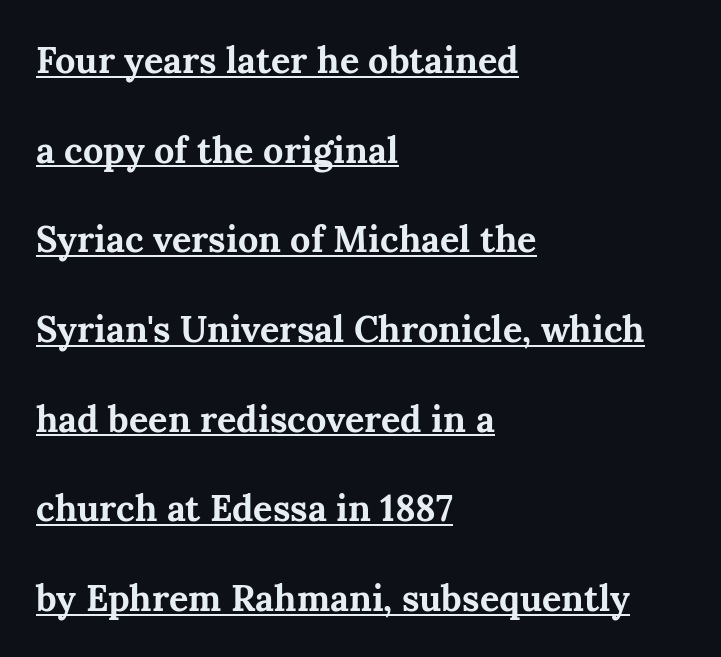
Q: Is the text bold? A: Yes.
Q: Is the text italic (slanted)? A: No, it is upright.
Q: Is the typeface a serif or a sans-serif typeface? A: Serif.
Q: Is the text underlined? A: Yes.
Q: How is the paragraph aligned? A: Left-aligned.
Q: Is the spacing between letters normal or unusually wide? A: Normal.
Q: Is the spacing between lines tight, normal or loose? A: Loose.
Q: Width (condensed, normal, or wide)? A: Normal.
Q: Stroke contrast? A: Medium.
Q: x-height? A: Medium.
Q: Monospaced? A: No.
